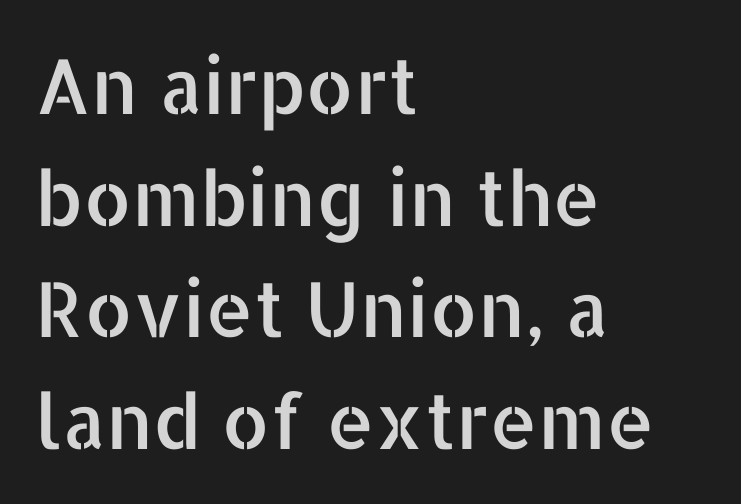
The image shows 76 px sans-serif type, upright; set left-aligned, normal line spacing (1.47x), normal letter spacing, not underlined; low stroke contrast and a medium x-height.
